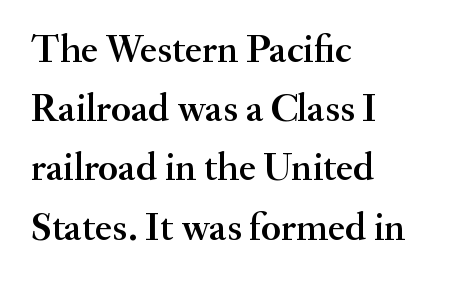
The passage shown stacks its lines at a standard gap. Posture: straight, roman, zero tilt. Each row of text sits above clean, open space. The text was rendered using a seriffed face with decorative stroke endings. The rendering uses natural spacing where letterforms have individual widths.
